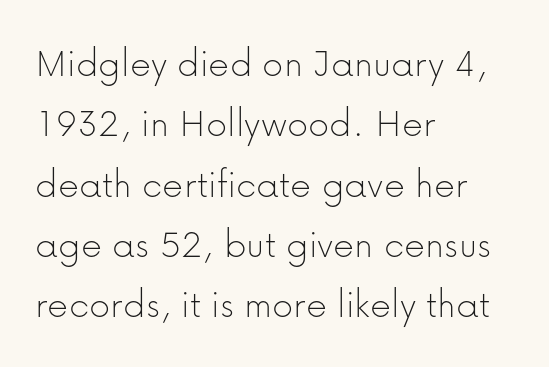
The image shows 41 px thin sans-serif type, upright; set left-aligned, normal line spacing (1.47x), normal letter spacing, not underlined; low stroke contrast and a medium x-height.
